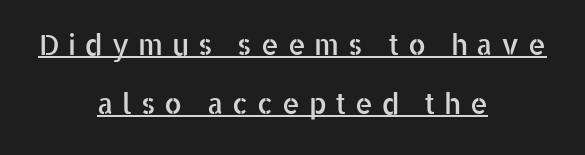
Q: Is the text italic (slanted)? A: No, it is upright.
Q: Is the typeface a serif or a sans-serif typeface? A: Sans-serif.
Q: Is the text underlined? A: Yes.
Q: How is the paragraph aligned? A: Centered.
Q: Is the spacing between letters normal or unusually wide? A: Unusually wide.
Q: Is the spacing between lines tight, normal or loose? A: Loose.
Q: Width (condensed, normal, or wide)? A: Normal.
Q: Stroke contrast? A: Low.
Q: x-height? A: Medium.
Q: Monospaced? A: No.
